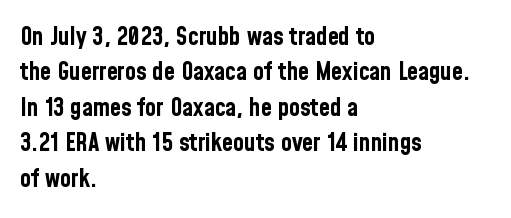
The image shows 25 px bold type, upright; set left-aligned, normal line spacing (1.42x), normal letter spacing, not underlined.
